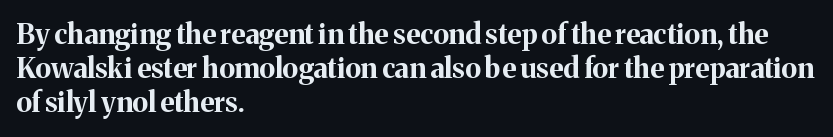
{"serif": "yes", "italic": "no", "bold": "yes", "weight": "bold", "width": "normal", "stroke_contrast": "medium", "x_height": "medium", "monospaced": "no", "underline": "no", "align": "left", "line_spacing_ratio": 1.22, "letter_spacing": "normal", "letter_spacing_em": 0.0, "glyph_px": 28}
